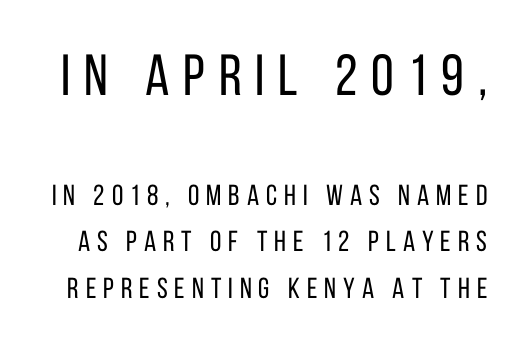
{"serif": "no", "italic": "no", "bold": "no", "weight": "regular", "width": "condensed", "stroke_contrast": "low", "x_height": "large", "monospaced": "no", "underline": "no", "line_spacing": "normal", "line_spacing_ratio": 1.61, "letter_spacing": "wide", "letter_spacing_em": 0.24, "larger_block": "first", "size_ratio": 2.0, "glyph_px": 58}
